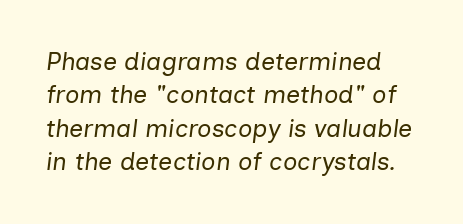
Q: Is the text bold? A: No.
Q: Is the text italic (slanted)? A: Yes, it leans right by about 7 degrees.
Q: Is the text underlined? A: No.
Q: Is the spacing between letters normal or unusually wide? A: Normal.
Q: Is the spacing between lines tight, normal or loose? A: Normal.
